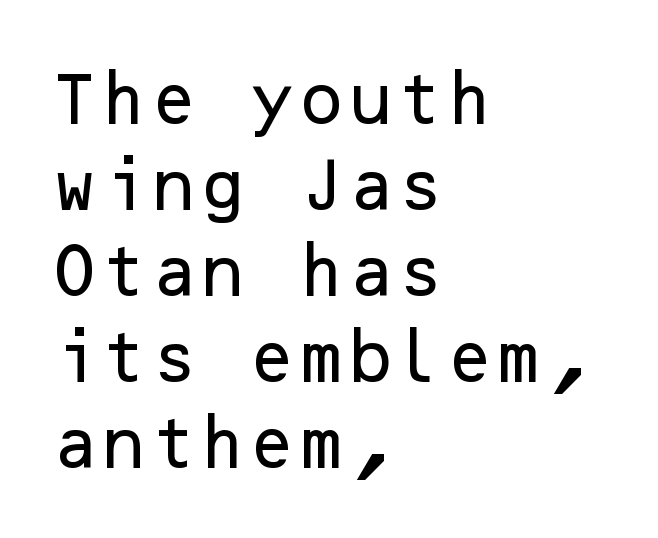
Q: Is the text italic (slanted)? A: No, it is upright.
Q: Is the typeface a serif or a sans-serif typeface? A: Sans-serif.
Q: Is the text underlined? A: No.
Q: How is the paragraph aligned? A: Left-aligned.
Q: Is the spacing between letters normal or unusually wide? A: Normal.
Q: Is the spacing between lines tight, normal or loose? A: Normal.
Q: Width (condensed, normal, or wide)? A: Normal.
Q: Stroke contrast? A: Low.
Q: x-height? A: Medium.
